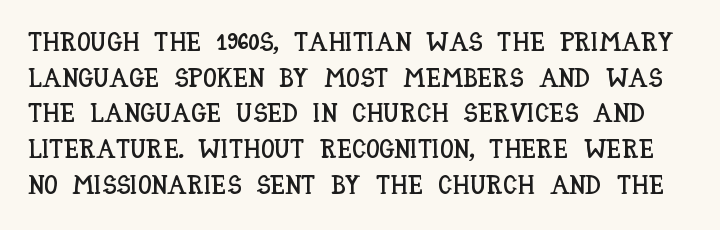
Quick note: underline off. The block of text has a typical density, with ordinary space between rows. This rendering leaves character spacing at its baseline value. This is the regular roman posture of the typeface.
